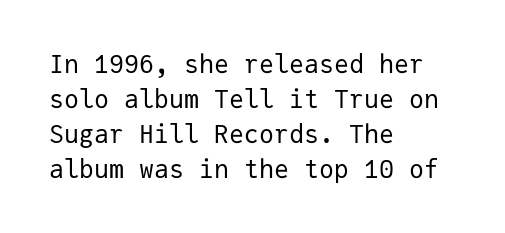
Q: Is the text bold? A: No.
Q: Is the text italic (slanted)? A: No, it is upright.
Q: Is the text underlined? A: No.
Q: How is the paragraph aligned? A: Left-aligned.
Q: Is the spacing between letters normal or unusually wide? A: Normal.
Q: Is the spacing between lines tight, normal or loose? A: Normal.
